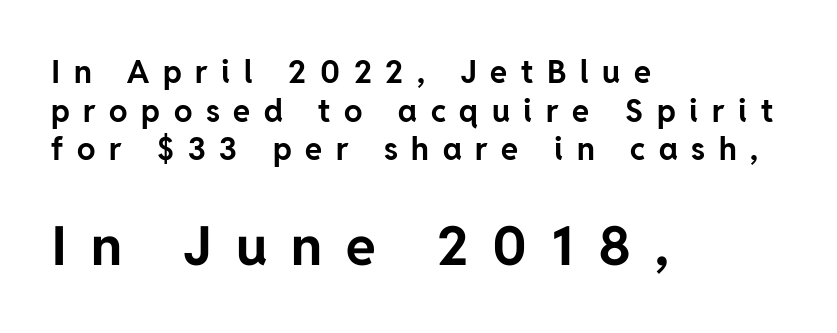
{"serif": "no", "italic": "no", "bold": "yes", "weight": "bold", "width": "normal", "stroke_contrast": "low", "x_height": "medium", "monospaced": "no", "underline": "no", "align": "left", "line_spacing": "normal", "line_spacing_ratio": 1.25, "letter_spacing": "wide", "letter_spacing_em": 0.44, "larger_block": "second", "size_ratio": 1.74, "glyph_px": 54}
